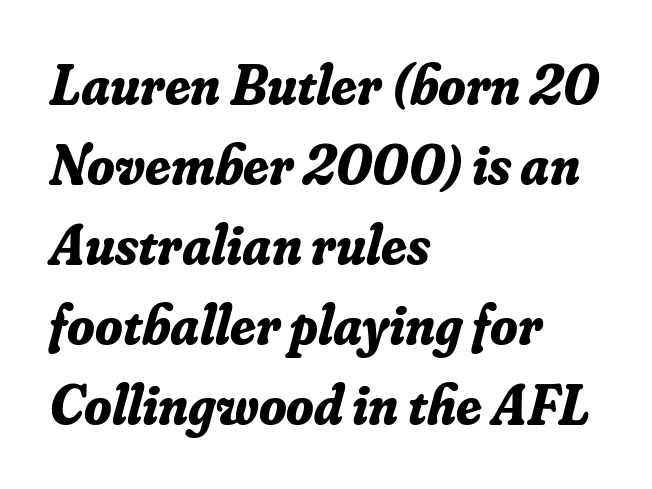
Q: Is the text bold? A: Yes.
Q: Is the text italic (slanted)? A: Yes, it leans right by about 16 degrees.
Q: Is the typeface a serif or a sans-serif typeface? A: Serif.
Q: Is the text underlined? A: No.
Q: How is the paragraph aligned? A: Left-aligned.
Q: Is the spacing between letters normal or unusually wide? A: Normal.
Q: Is the spacing between lines tight, normal or loose? A: Normal.
Q: Width (condensed, normal, or wide)? A: Normal.
Q: Stroke contrast? A: Low.
Q: x-height? A: Small.
Q: Monospaced? A: No.
